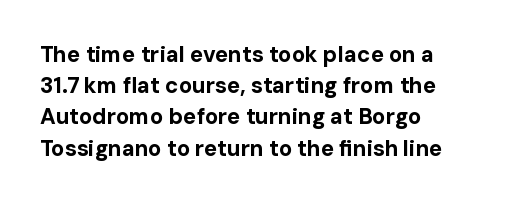
{"italic": "no", "bold": "yes", "underline": "no", "align": "left", "line_spacing": "normal", "line_spacing_ratio": 1.42, "letter_spacing": "normal", "letter_spacing_em": 0.0, "glyph_px": 22}
